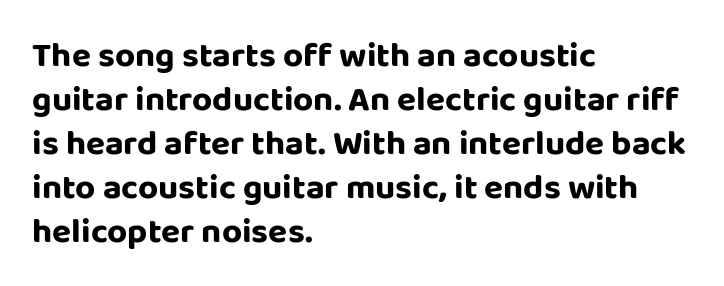
The image shows 35 px sans-serif type, upright; set left-aligned, normal line spacing (1.26x), normal letter spacing, not underlined; low stroke contrast and a large x-height.
